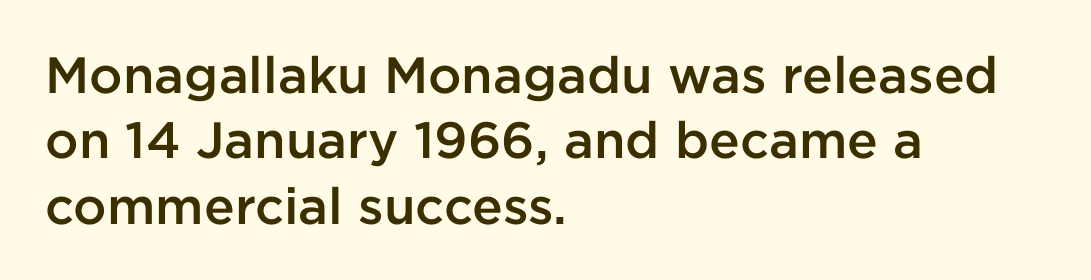
The type is set solid horizontally, with unmodified tracking. The space beneath each line is pristine and unruled. Every stem runs plumb, perpendicular to the baseline. Type style note: lacks serifs. Evenly set lines give the paragraph a standard silhouette. The sample has been set in demibold, a notch under bold.
